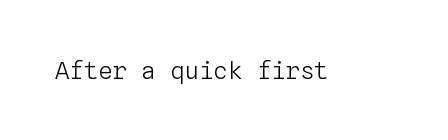
The image shows 24 px text type, upright; set normal letter spacing, not underlined.
